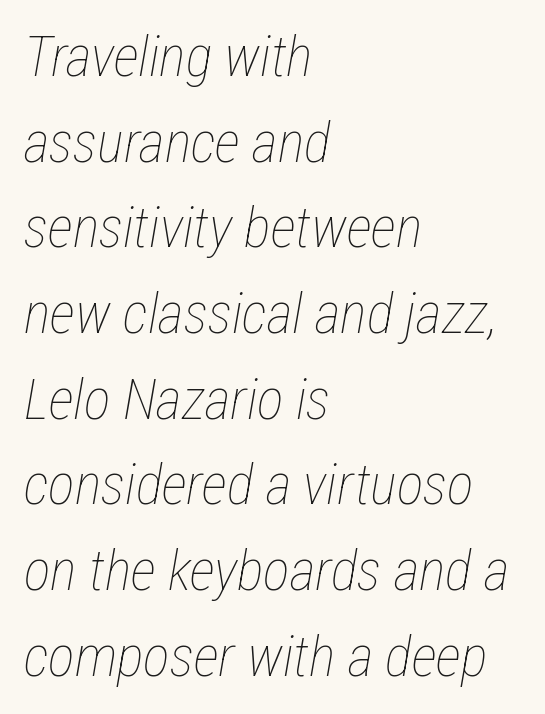
The image shows 56 px thin, condensed type, italic (leaning right); set left-aligned, normal line spacing (1.53x), normal letter spacing, not underlined; low stroke contrast and a medium x-height.
